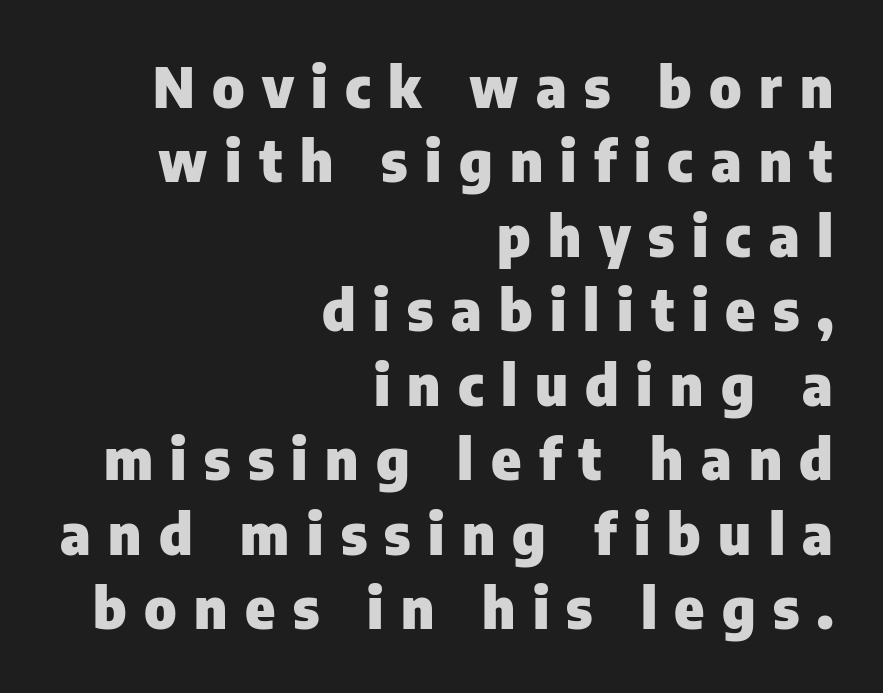
{"serif": "no", "italic": "no", "bold": "yes", "weight": "heavy", "width": "normal", "stroke_contrast": "low", "x_height": "medium", "monospaced": "no", "underline": "no", "align": "right", "line_spacing": "normal", "line_spacing_ratio": 1.33, "letter_spacing": "wide", "letter_spacing_em": 0.31, "glyph_px": 56}
